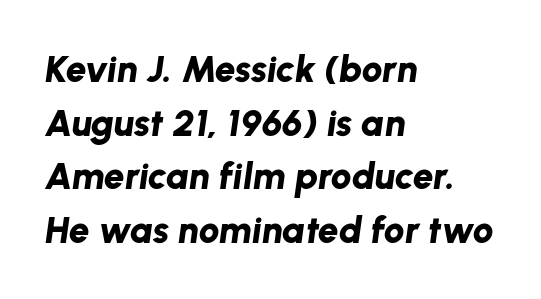
{"italic": "yes", "lean": "right", "slant_degrees": 8, "bold": "yes", "weight": "bold", "width": "normal", "stroke_contrast": "low", "x_height": "medium", "monospaced": "no", "underline": "no", "align": "left", "line_spacing": "normal", "line_spacing_ratio": 1.45, "letter_spacing": "normal", "letter_spacing_em": 0.0, "glyph_px": 37}
